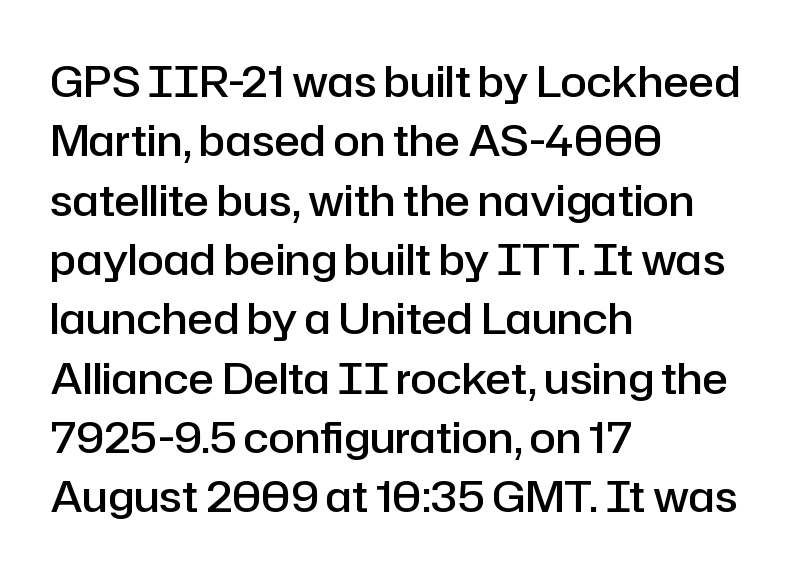
The glyphs have the mass of a demibold cut, below bold. These lines were composed using upright roman letters. Is this a fixed-width face? No — the glyphs have proportional, varying widths. Classification — sans serif. Spacing between characters is what you'd get straight out of the box.
